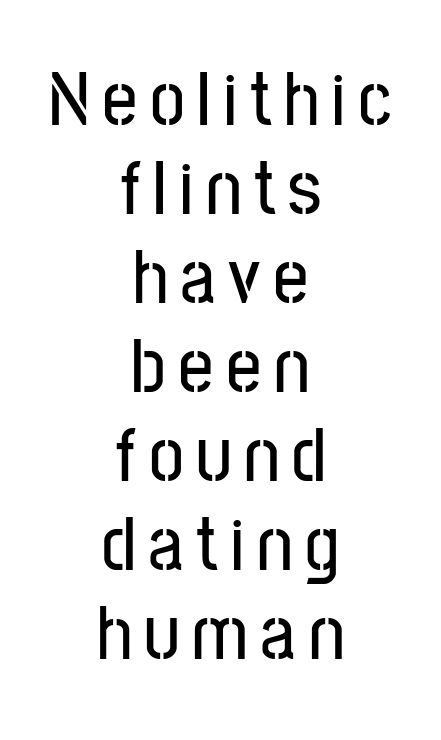
{"serif": "no", "italic": "no", "width": "condensed", "stroke_contrast": "low", "x_height": "medium", "monospaced": "no", "underline": "no", "align": "center", "line_spacing": "tight", "line_spacing_ratio": 1.14, "glyph_px": 78}
